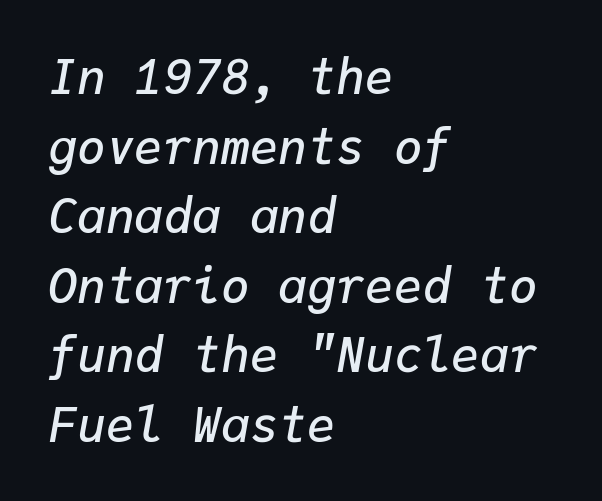
{"italic": "yes", "lean": "right", "slant_degrees": 9, "bold": "semi", "weight": "semibold", "width": "normal", "stroke_contrast": "low", "x_height": "medium", "monospaced": "yes", "underline": "no", "align": "left", "line_spacing": "normal", "line_spacing_ratio": 1.45, "letter_spacing": "normal", "letter_spacing_em": 0.0, "glyph_px": 48}
